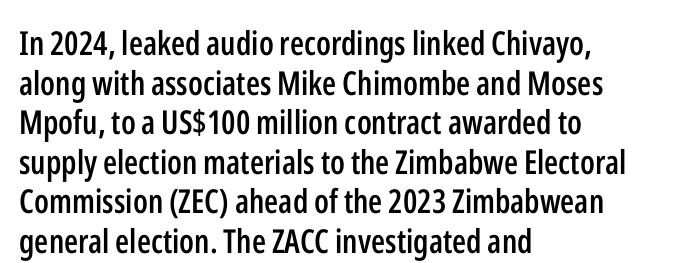
{"serif": "no", "italic": "no", "bold": "semi", "weight": "semibold", "width": "condensed", "stroke_contrast": "low", "x_height": "medium", "monospaced": "no", "underline": "no", "align": "left", "line_spacing_ratio": 1.2, "letter_spacing": "normal", "letter_spacing_em": 0.0, "glyph_px": 33}
